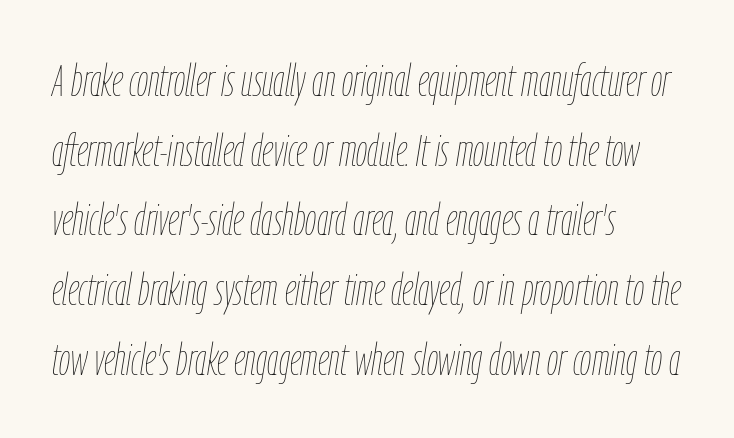
{"italic": "yes", "lean": "right", "slant_degrees": 9, "bold": "no", "weight": "thin", "width": "condensed", "stroke_contrast": "low", "x_height": "medium", "monospaced": "no", "underline": "no", "align": "left", "line_spacing": "normal", "line_spacing_ratio": 1.55, "letter_spacing": "normal", "letter_spacing_em": 0.0, "glyph_px": 45}
